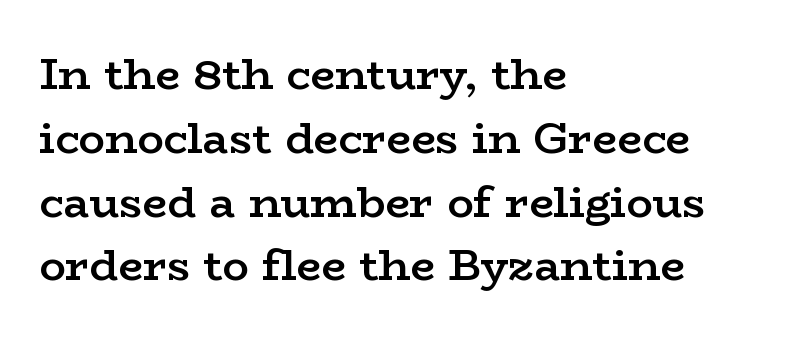
The image shows 44 px semibold, wide serif type, upright; set left-aligned, normal line spacing (1.45x), normal letter spacing, not underlined; low stroke contrast and a medium x-height.
